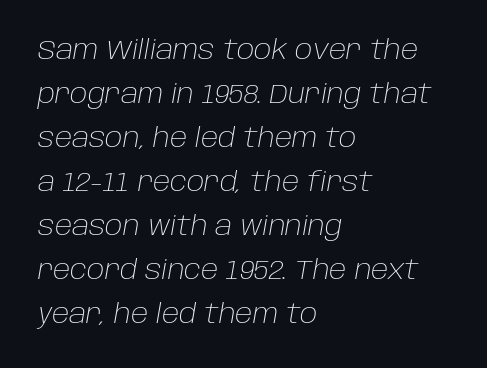
{"italic": "yes", "lean": "right", "slant_degrees": 10, "bold": "no", "underline": "no", "align": "left", "line_spacing": "normal", "line_spacing_ratio": 1.69, "letter_spacing": "normal", "letter_spacing_em": 0.0, "glyph_px": 26}
